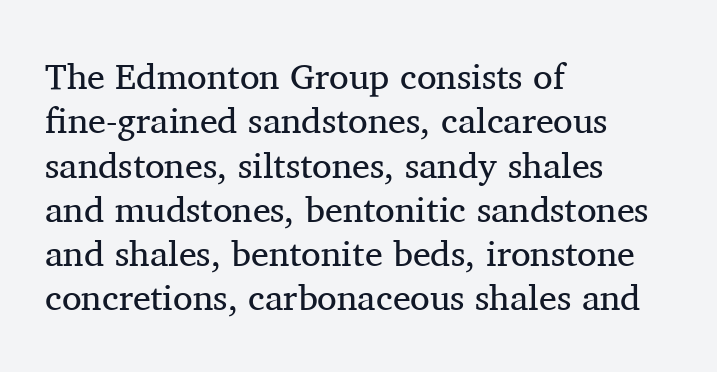
On a weight scale, this lands at 450 or below. Underlining? Definitely not there. Looks like regular typesetting: each glyph gets only the width it needs. Font category for this specimen: serif. Line starts are locked; line ends wander.
